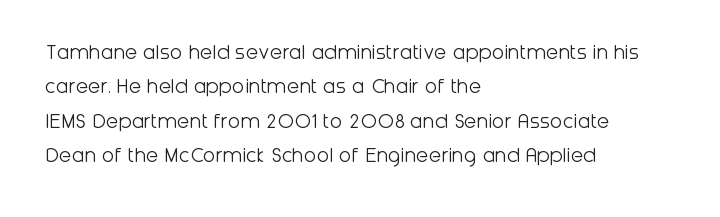
{"italic": "no", "bold": "no", "underline": "no", "align": "left", "line_spacing": "normal", "line_spacing_ratio": 1.49, "letter_spacing": "normal", "letter_spacing_em": 0.0, "glyph_px": 23}
